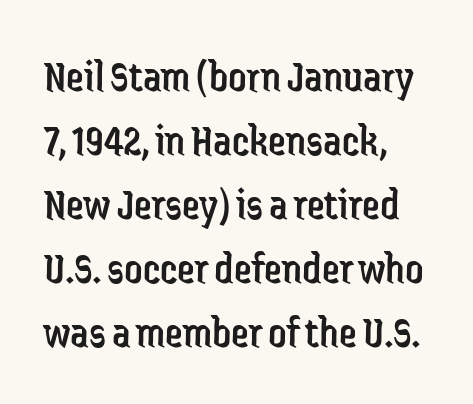
The image shows 45 px regular-weight, condensed sans-serif type, upright; set left-aligned, normal line spacing (1.42x), normal letter spacing, not underlined; low stroke contrast and a medium x-height.
